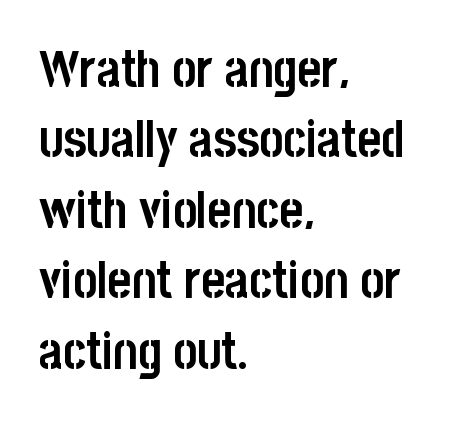
{"serif": "no", "italic": "no", "bold": "yes", "weight": "semibold", "width": "condensed", "stroke_contrast": "low", "x_height": "large", "monospaced": "no", "underline": "no", "align": "left", "line_spacing": "normal", "line_spacing_ratio": 1.38, "letter_spacing": "normal", "letter_spacing_em": 0.0, "glyph_px": 51}
